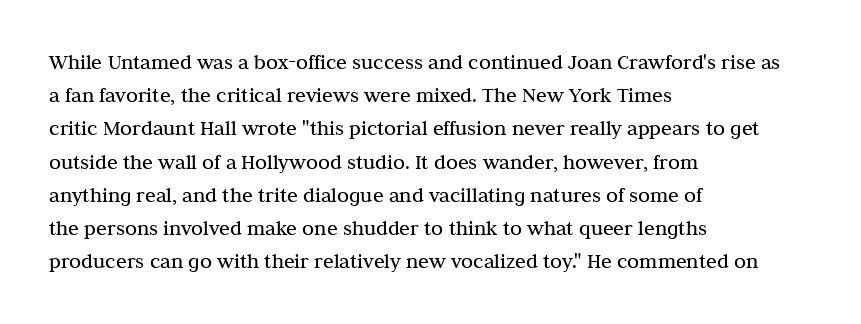
{"italic": "no", "bold": "no", "underline": "no", "align": "left", "line_spacing": "normal", "line_spacing_ratio": 1.51, "letter_spacing": "normal", "letter_spacing_em": 0.0, "glyph_px": 22}
